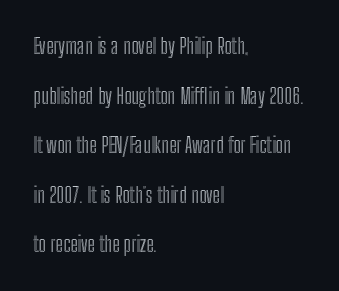
A clean baseline with only descenders dipping below it. The font's upright variant was chosen for this text. The passage shown has conventional tracking throughout. Does the leading feel generous? Absolutely, it's lavish. Notice how the passage keeps a crisp vertical edge on the left only.
